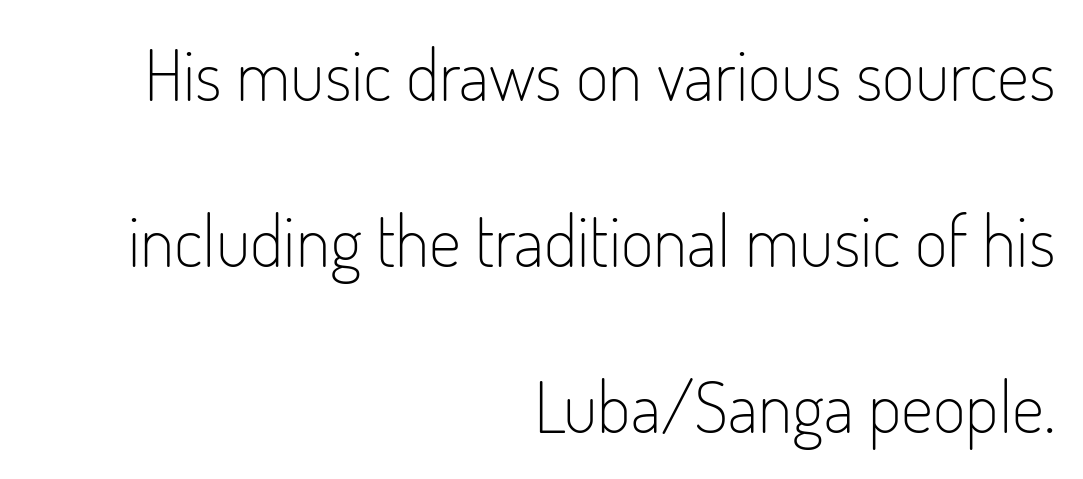
Every row of glyphs terminates at an identical x-position on the right. Is this a fixed-width face? No — the glyphs have proportional, varying widths. Has an underline been added? It has not. Letterform terminals end flat and unadorned throughout the passage. Is the letter spacing exaggerated? No — it looks like the ordinary default.
